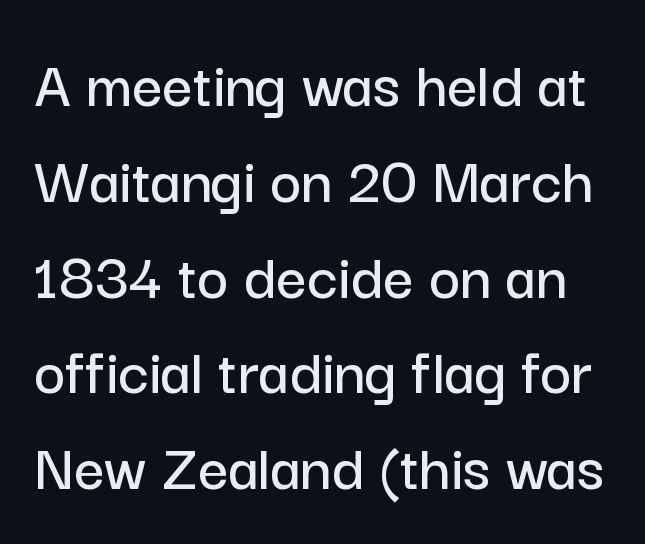
The image shows 67 px sans-serif type, upright; set normal line spacing (1.43x), normal letter spacing, not underlined; low stroke contrast and a medium x-height.
